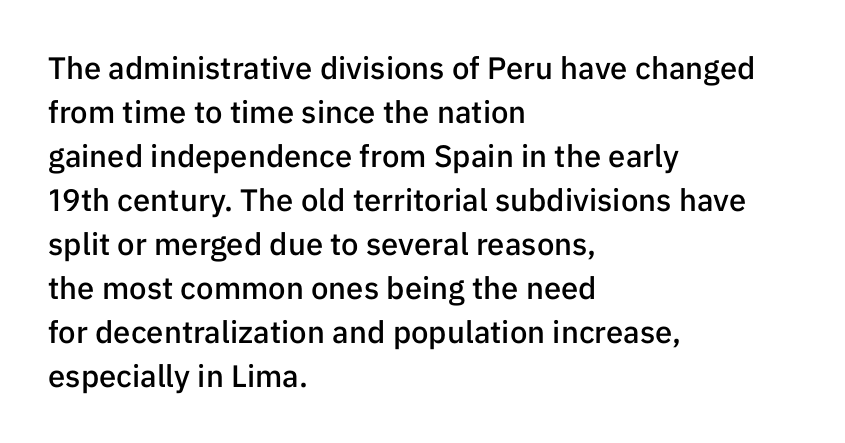
Caption: multi-line text, flush left, ragged right. How heavy is the stroke? Medium-heavy — a semibold, shy of bold. Does the lettering tilt? It doesn't — this is upright. Note the varied advance widths — an 'i' is clearly narrower than an 'm'. Clear beneath every line of the passage.
